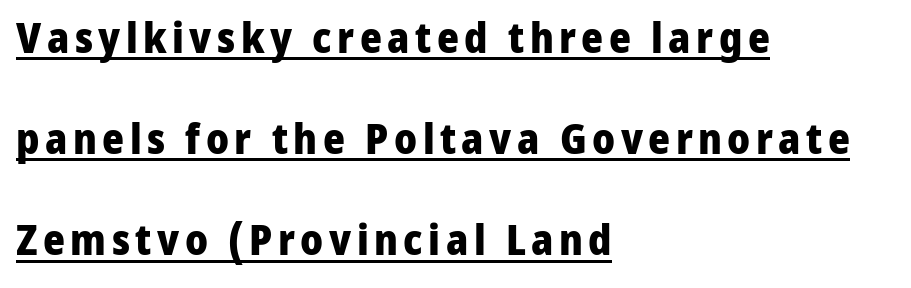
{"serif": "no", "italic": "no", "bold": "yes", "weight": "heavy", "width": "normal", "stroke_contrast": "low", "x_height": "medium", "monospaced": "no", "underline": "yes", "align": "left", "line_spacing": "loose", "line_spacing_ratio": 2.41, "glyph_px": 42}
